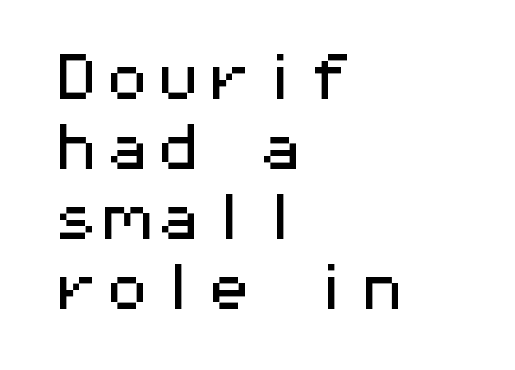
{"serif": "no", "italic": "no", "width": "wide", "stroke_contrast": "medium", "x_height": "medium", "monospaced": "yes", "underline": "no", "align": "left", "line_spacing": "normal", "line_spacing_ratio": 1.37, "letter_spacing": "normal", "letter_spacing_em": 0.0, "glyph_px": 51}
